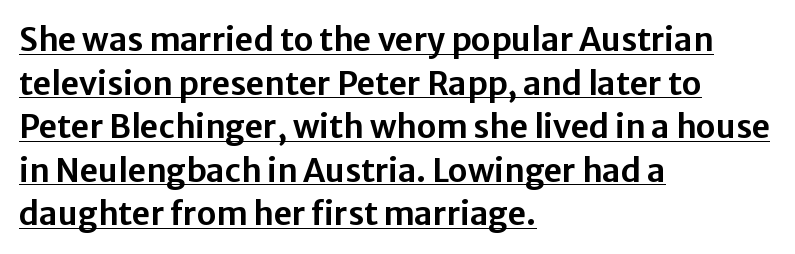
Q: Is the text italic (slanted)? A: No, it is upright.
Q: Is the typeface a serif or a sans-serif typeface? A: Sans-serif.
Q: Is the text underlined? A: Yes.
Q: How is the paragraph aligned? A: Left-aligned.
Q: Is the spacing between letters normal or unusually wide? A: Normal.
Q: Is the spacing between lines tight, normal or loose? A: Normal.
Q: Width (condensed, normal, or wide)? A: Normal.
Q: Stroke contrast? A: Low.
Q: x-height? A: Medium.
Q: Monospaced? A: No.
